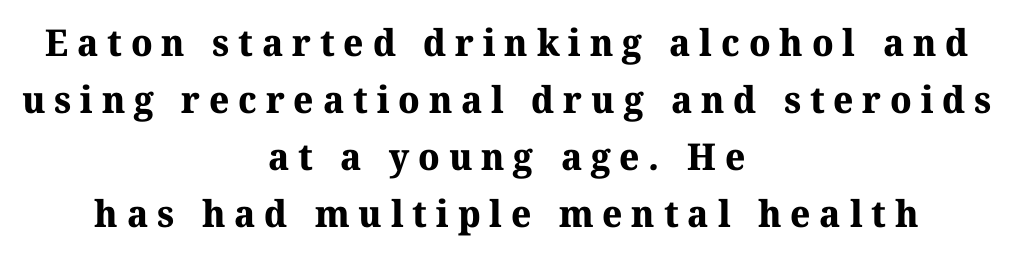
{"serif": "yes", "bold": "yes", "weight": "bold", "width": "normal", "stroke_contrast": "medium", "x_height": "medium", "monospaced": "no", "underline": "no", "align": "center", "line_spacing": "normal", "line_spacing_ratio": 1.54, "letter_spacing": "wide", "letter_spacing_em": 0.24, "glyph_px": 37}
